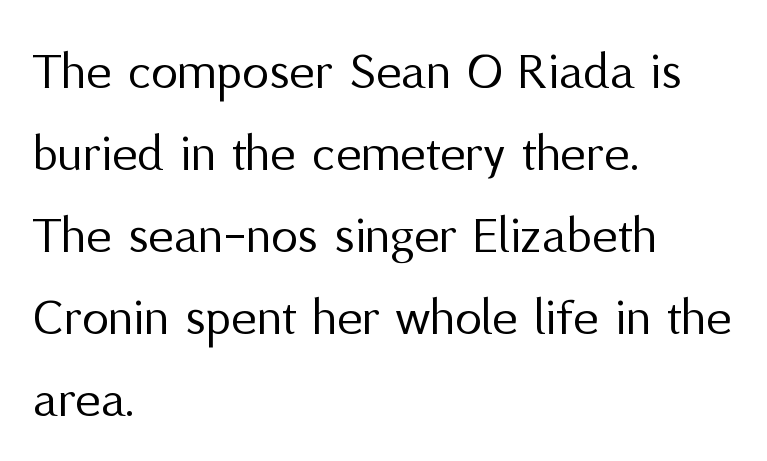
The image shows 54 px regular-weight sans-serif type, upright; set left-aligned, normal line spacing (1.52x), normal letter spacing, not underlined; medium stroke contrast and a medium x-height.
